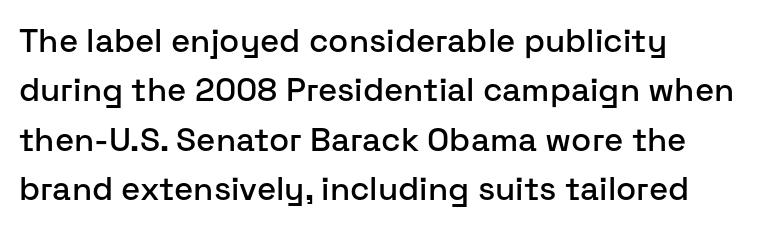
The image shows 33 px sans-serif type, upright; set normal line spacing (1.5x), normal letter spacing, not underlined; low stroke contrast and a medium x-height.
